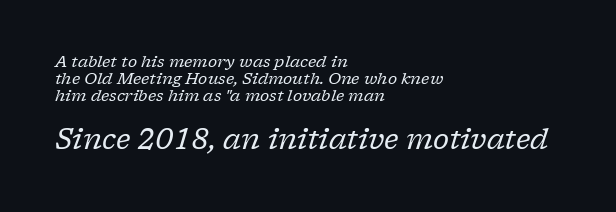
Look at the bottom of the vertical strokes: they flare into serifs here. This sample has the flowing, uneven cadence of proportional lettering. Descenders are the only things crossing below the line. Rows of type sit shoulder to shoulder in the vertical direction. The glyphs look as if they've been sheared to an angle.
